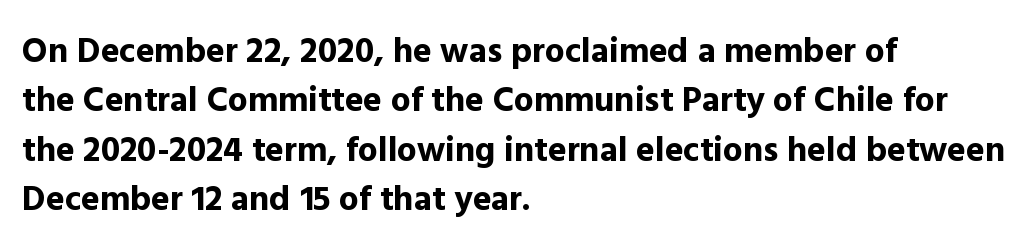
Does the copy run flush right? No — it runs flush left. The vertical gap from one line to the next is medium. Descenders hang freely into open space. The designer went with a sans here, leaving each stem footless. This sample uses plain, unmodified letter spacing. A typesetter would mark this as roman, not italic.
